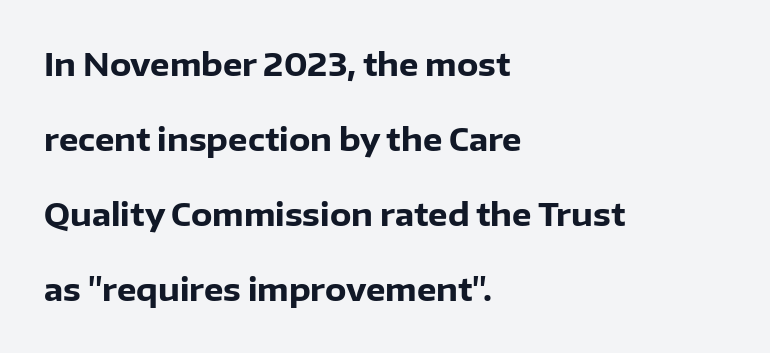
Q: Is the text bold? A: Yes.
Q: Is the text italic (slanted)? A: No, it is upright.
Q: Is the typeface a serif or a sans-serif typeface? A: Sans-serif.
Q: Is the text underlined? A: No.
Q: How is the paragraph aligned? A: Left-aligned.
Q: Is the spacing between letters normal or unusually wide? A: Normal.
Q: Is the spacing between lines tight, normal or loose? A: Loose.
Q: Width (condensed, normal, or wide)? A: Normal.
Q: Stroke contrast? A: Low.
Q: x-height? A: Medium.
Q: Monospaced? A: No.
